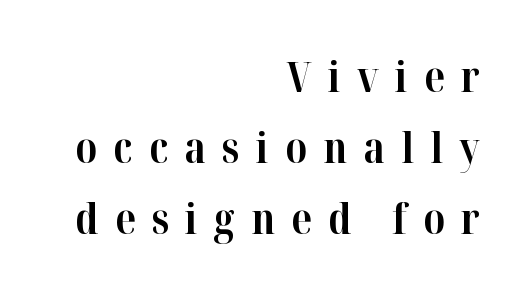
Q: Is the text bold? A: Yes.
Q: Is the text italic (slanted)? A: No, it is upright.
Q: Is the typeface a serif or a sans-serif typeface? A: Serif.
Q: Is the text underlined? A: No.
Q: How is the paragraph aligned? A: Right-aligned.
Q: Is the spacing between letters normal or unusually wide? A: Unusually wide.
Q: Width (condensed, normal, or wide)? A: Normal.
Q: Stroke contrast? A: High.
Q: x-height? A: Medium.
Q: Monospaced? A: No.
